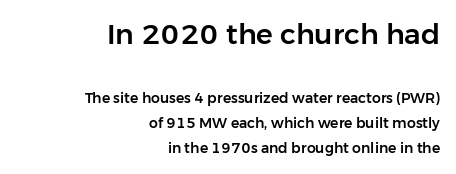
The image shows 28 px sans-serif type, upright; set right-aligned, line spacing 1.8x, normal letter spacing, not underlined; the first (top) block is 2.0x larger; low stroke contrast and a medium x-height.
